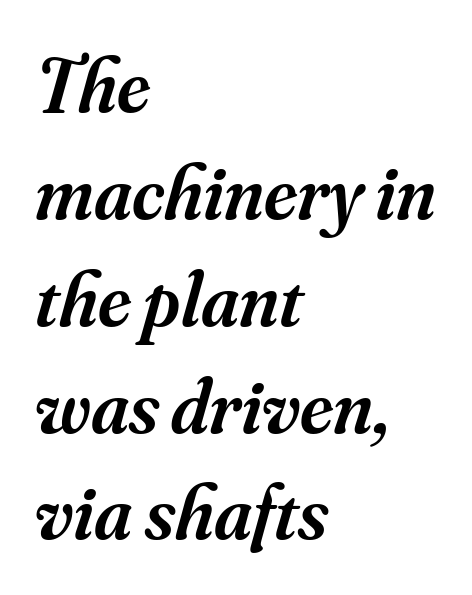
The image shows 78 px semibold serif type, italic (leaning right); set left-aligned, normal line spacing (1.37x), normal letter spacing, not underlined; medium stroke contrast and a small x-height.
